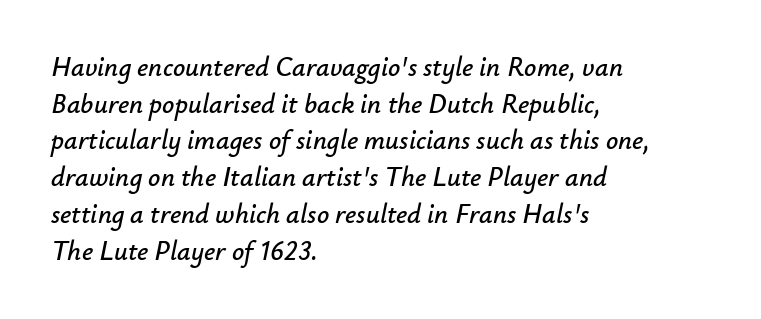
The image shows 27 px text type, italic (leaning right); set left-aligned, normal line spacing (1.36x), normal letter spacing, not underlined.
